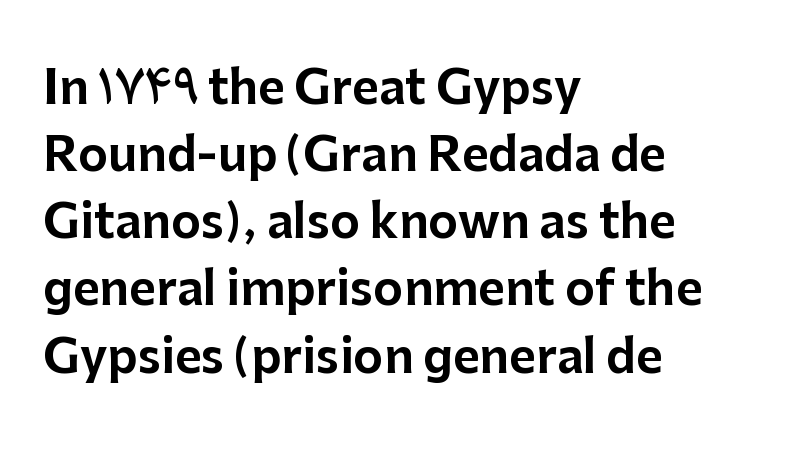
The image shows 46 px sans-serif type, upright; set left-aligned, normal line spacing (1.46x), normal letter spacing, not underlined; low stroke contrast and a medium x-height.
